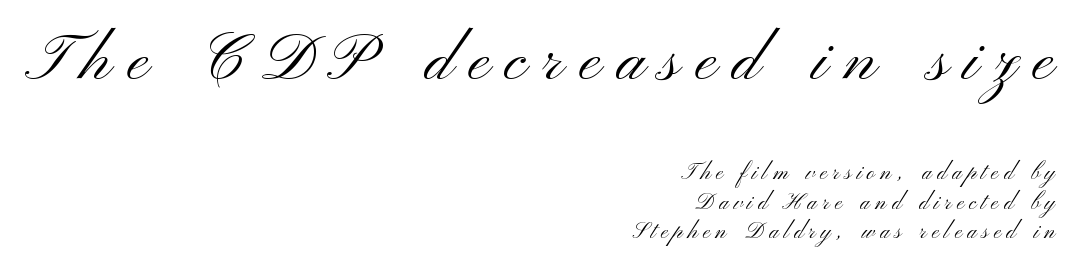
{"serif": "no", "bold": "no", "weight": "light", "width": "wide", "stroke_contrast": "medium", "x_height": "small", "monospaced": "no", "underline": "no", "align": "right", "line_spacing": "normal", "line_spacing_ratio": 1.33, "letter_spacing": "wide", "letter_spacing_em": 0.24, "larger_block": "first", "size_ratio": 2.95, "glyph_px": 65}
